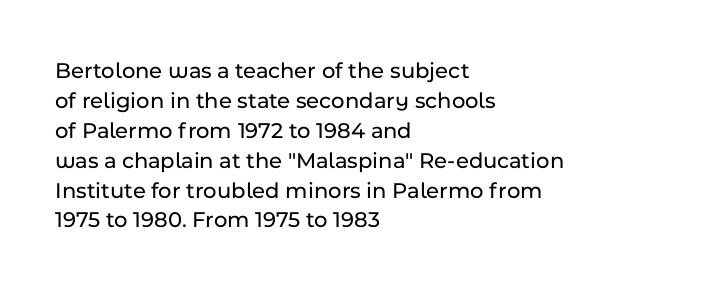
{"italic": "no", "underline": "no", "align": "left", "line_spacing": "normal", "line_spacing_ratio": 1.3, "letter_spacing": "normal", "letter_spacing_em": 0.0, "glyph_px": 23}
